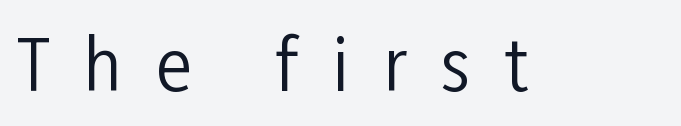
Someone cranked the tracking dial way up on this one. Quick note: not italic, upright. Serifs: no, the terminals of the letterforms are clean. Varying glyph widths throughout — classic text-font behaviour. The passage shown is not bold in any degree. The space beneath each line is pristine and unruled.
